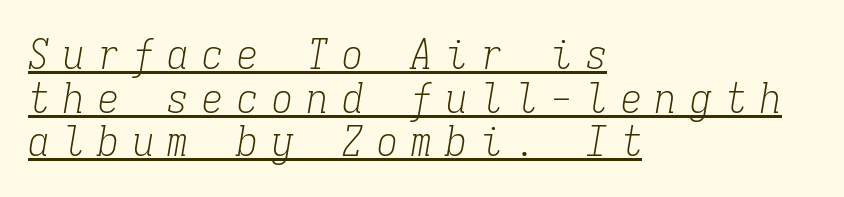
Typeset ragged right — the left edge is the straight one. No chunkiness to these letters — they're not bold. The leading is snug, giving the passage a crowded texture. In designer terms, the underline attribute is active on this setting. The tracking jumps out immediately: characters are airy and widely separated. Italic? Definitely — the glyphs are oblique.
